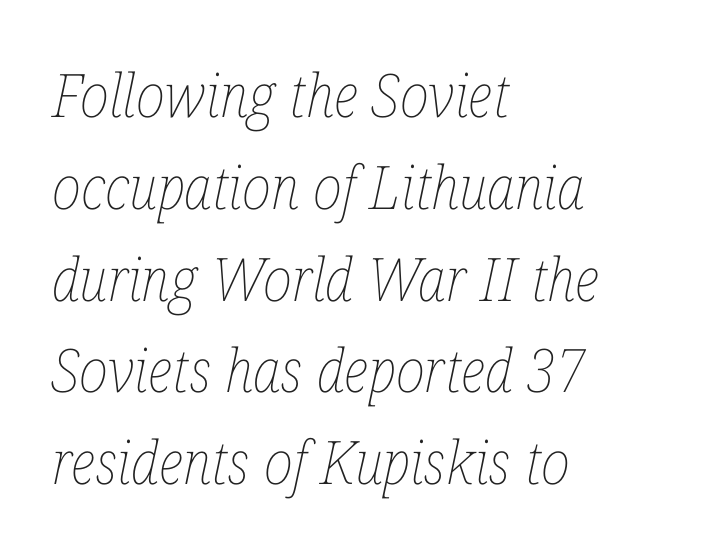
Q: Is the text bold? A: No.
Q: Is the text italic (slanted)? A: Yes, it leans right by about 12 degrees.
Q: Is the text underlined? A: No.
Q: How is the paragraph aligned? A: Left-aligned.
Q: Is the spacing between letters normal or unusually wide? A: Normal.
Q: Is the spacing between lines tight, normal or loose? A: Normal.
Q: Width (condensed, normal, or wide)? A: Condensed.
Q: Stroke contrast? A: Low.
Q: x-height? A: Medium.
Q: Monospaced? A: No.
